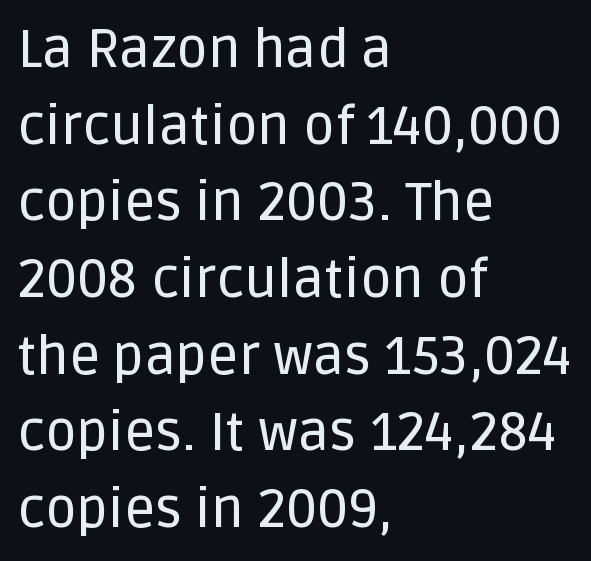
The image shows 54 px sans-serif type, upright; set left-aligned, normal line spacing (1.42x), normal letter spacing, not underlined; low stroke contrast and a large x-height.
